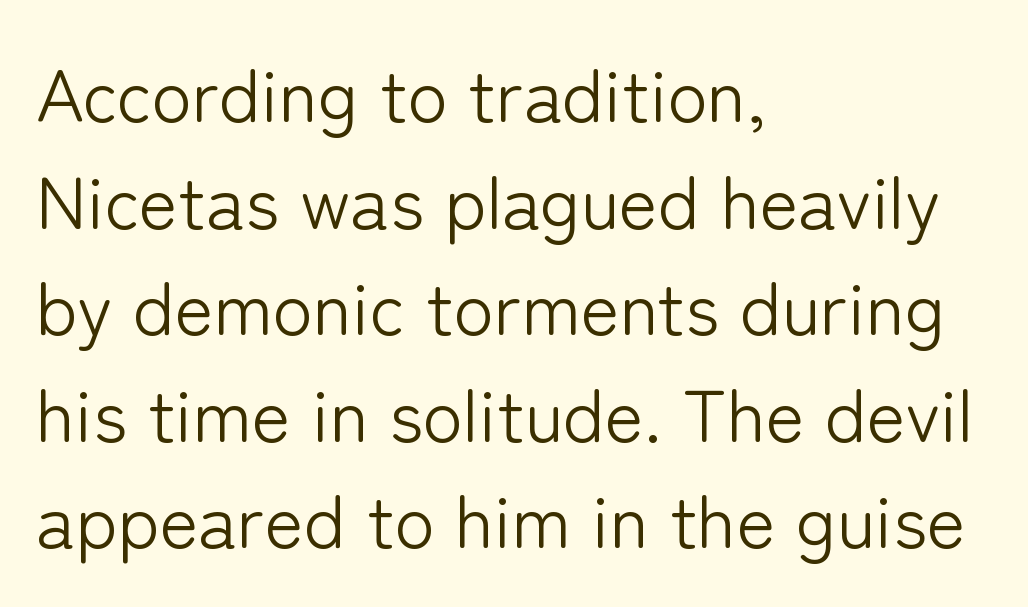
Q: Is the text bold? A: No.
Q: Is the text italic (slanted)? A: No, it is upright.
Q: Is the typeface a serif or a sans-serif typeface? A: Sans-serif.
Q: Is the text underlined? A: No.
Q: How is the paragraph aligned? A: Left-aligned.
Q: Is the spacing between letters normal or unusually wide? A: Normal.
Q: Is the spacing between lines tight, normal or loose? A: Normal.
Q: Width (condensed, normal, or wide)? A: Normal.
Q: Stroke contrast? A: Low.
Q: x-height? A: Medium.
Q: Monospaced? A: No.
